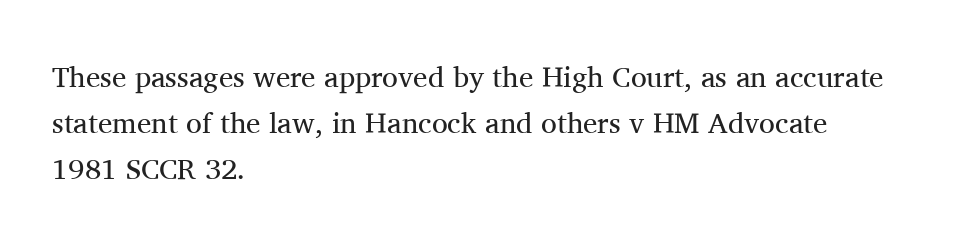
{"serif": "yes", "italic": "no", "bold": "no", "weight": "regular", "width": "normal", "stroke_contrast": "medium", "x_height": "medium", "monospaced": "no", "underline": "no", "align": "left", "line_spacing": "normal", "line_spacing_ratio": 1.58, "letter_spacing": "normal", "letter_spacing_em": 0.0, "glyph_px": 29}
